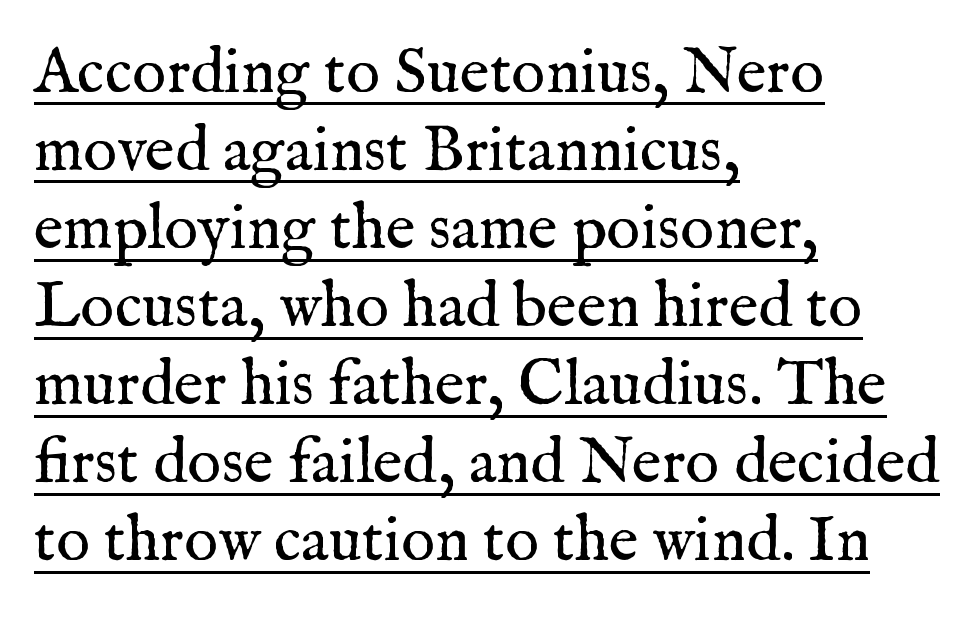
{"serif": "yes", "italic": "no", "bold": "no", "weight": "regular", "width": "normal", "stroke_contrast": "medium", "x_height": "medium", "monospaced": "no", "underline": "yes", "align": "left", "line_spacing_ratio": 1.22, "letter_spacing": "normal", "letter_spacing_em": 0.0, "glyph_px": 64}
